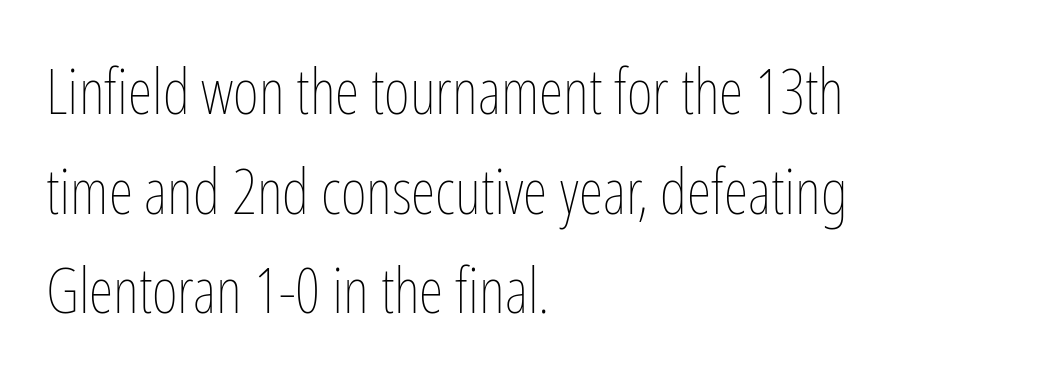
Posture: upright roman. This block has exactly the height ordinary leading produces. Counters stay open thanks to moderate or lighter strokes. A classic flush-left, rag-right setting is used for this passage.
